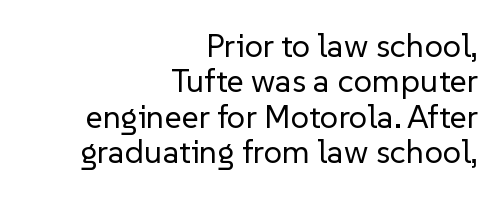
The image shows 33 px regular-weight sans-serif type, upright; set right-aligned, tight line spacing (1.07x), normal letter spacing, not underlined; low stroke contrast and a medium x-height.
